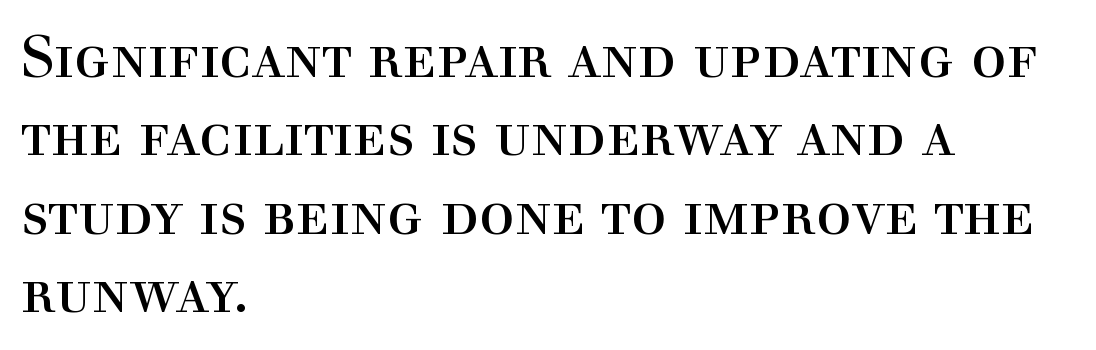
The image shows 59 px regular-weight serif type, upright; set left-aligned, normal line spacing (1.33x), normal letter spacing, not underlined; a medium x-height.
